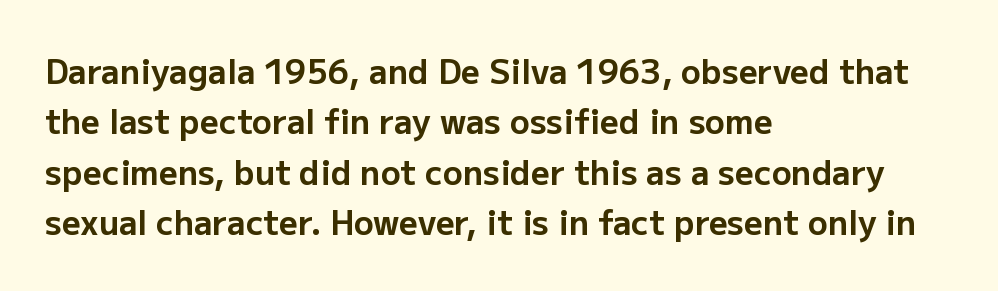
Q: Is the text bold? A: Yes.
Q: Is the text italic (slanted)? A: No, it is upright.
Q: Is the typeface a serif or a sans-serif typeface? A: Sans-serif.
Q: Is the text underlined? A: No.
Q: How is the paragraph aligned? A: Left-aligned.
Q: Is the spacing between letters normal or unusually wide? A: Normal.
Q: Is the spacing between lines tight, normal or loose? A: Normal.
Q: Width (condensed, normal, or wide)? A: Normal.
Q: Stroke contrast? A: Low.
Q: x-height? A: Medium.
Q: Monospaced? A: No.
